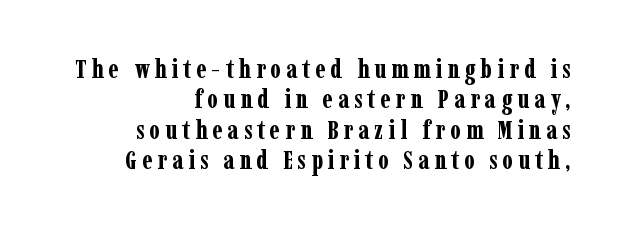
The lettering stays uniformly vertical, giving the passage a roman look. These lines stack with their right ends in a neat column. Clear beneath every line of the passage. Caption: bold face, heavy strokes.
